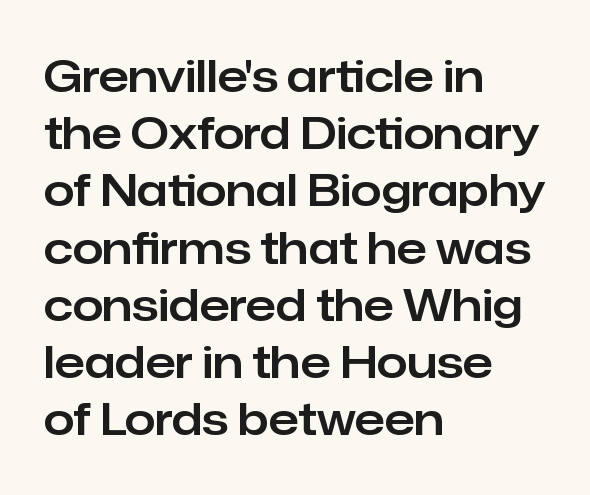
The image shows 44 px sans-serif type, upright; set left-aligned, normal line spacing (1.3x), normal letter spacing, not underlined; low stroke contrast and a medium x-height.
